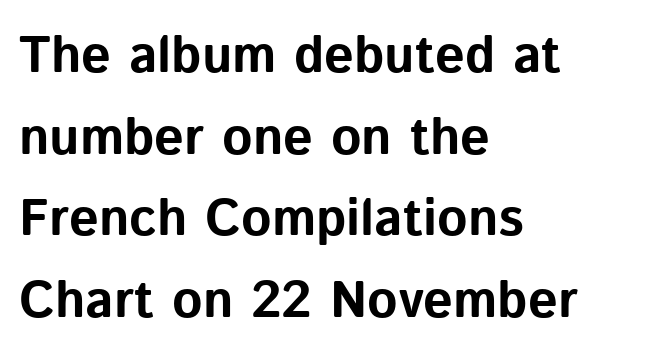
{"serif": "no", "italic": "no", "bold": "yes", "weight": "bold", "width": "normal", "stroke_contrast": "low", "x_height": "medium", "monospaced": "no", "underline": "no", "align": "left", "line_spacing": "normal", "line_spacing_ratio": 1.57, "letter_spacing": "normal", "letter_spacing_em": 0.0, "glyph_px": 52}
